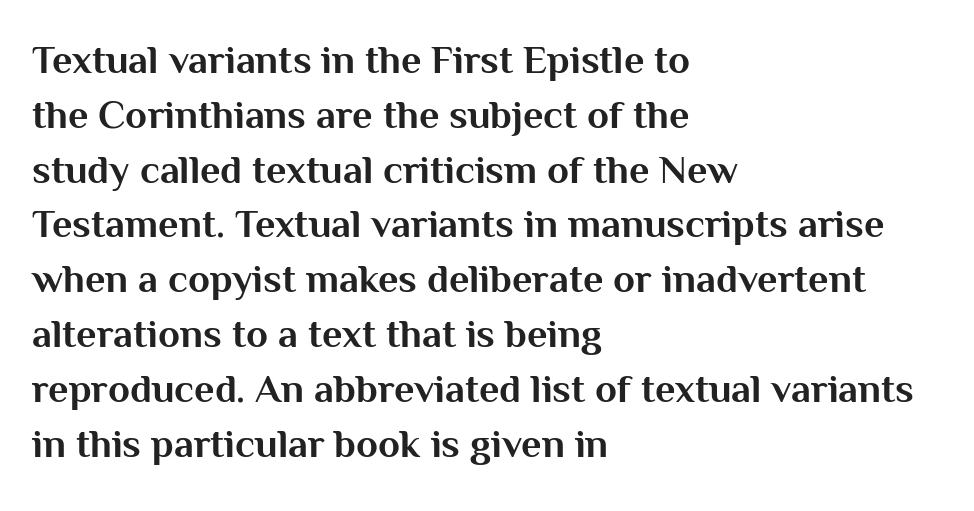
The image shows 40 px bold sans-serif type, upright; set left-aligned, normal line spacing (1.37x), normal letter spacing, not underlined; medium stroke contrast and a medium x-height.
